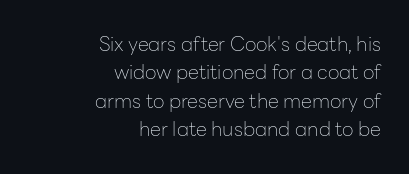
The image shows 20 px text type, upright; set right-aligned, normal line spacing (1.42x), normal letter spacing, not underlined.
